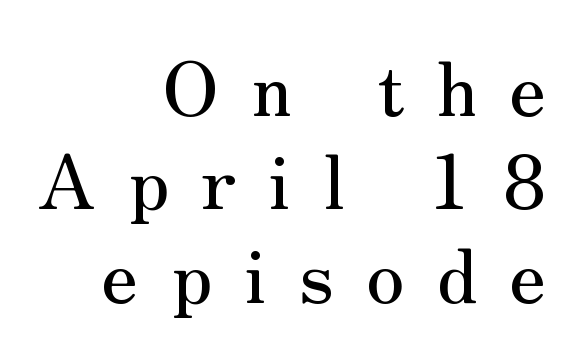
Each letter keeps its own natural width here, so spacing adapts to shape. The rendering shows small feet on the letterforms — a serif design. Casual observation: everything's shoved over to the right. The baseline area is clear.
